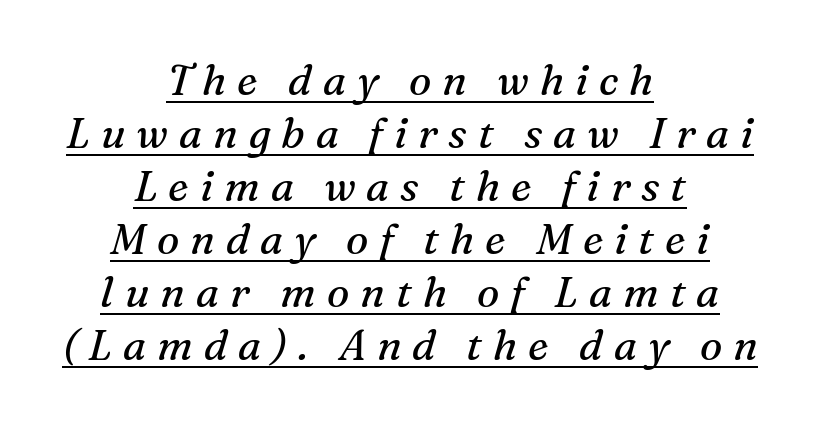
The image shows 42 px regular-weight serif type, italic (leaning right); set centered, normal line spacing (1.26x), unusually wide letter spacing (+0.26 em), underlined; medium stroke contrast and a medium x-height.
